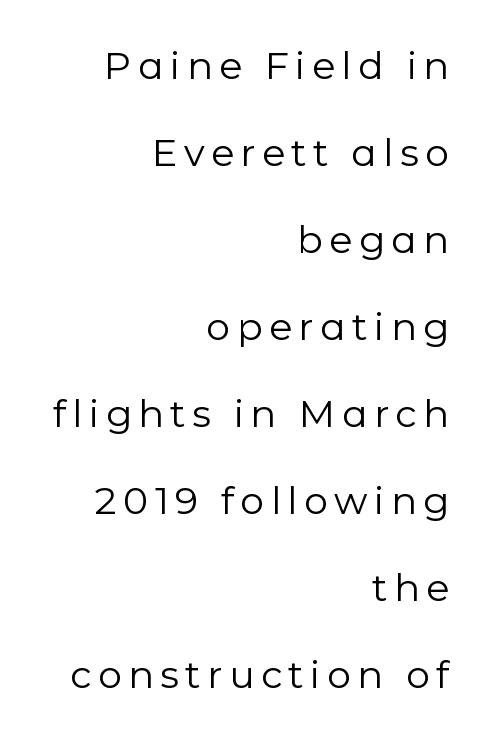
The image shows 38 px regular-weight sans-serif type, upright; set right-aligned, loose line spacing (2.29x), not underlined; low stroke contrast and a medium x-height.
